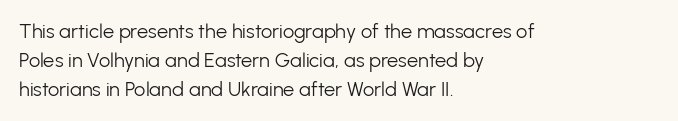
Q: Is the text bold? A: No.
Q: Is the text italic (slanted)? A: No, it is upright.
Q: Is the text underlined? A: No.
Q: How is the paragraph aligned? A: Left-aligned.
Q: Is the spacing between letters normal or unusually wide? A: Normal.
Q: Is the spacing between lines tight, normal or loose? A: Normal.
